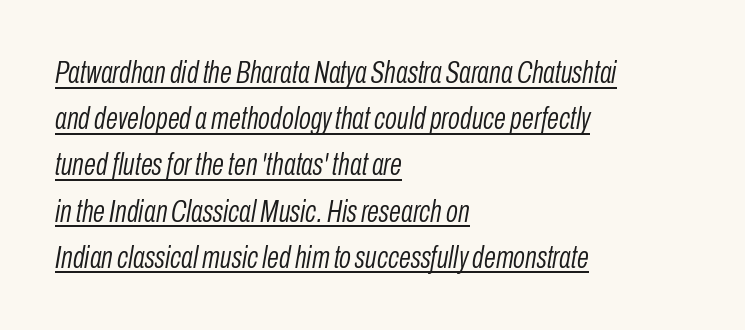
The image shows 31 px light, condensed type, italic (leaning right); set left-aligned, normal line spacing (1.49x), normal letter spacing, underlined; low stroke contrast and a medium x-height.
